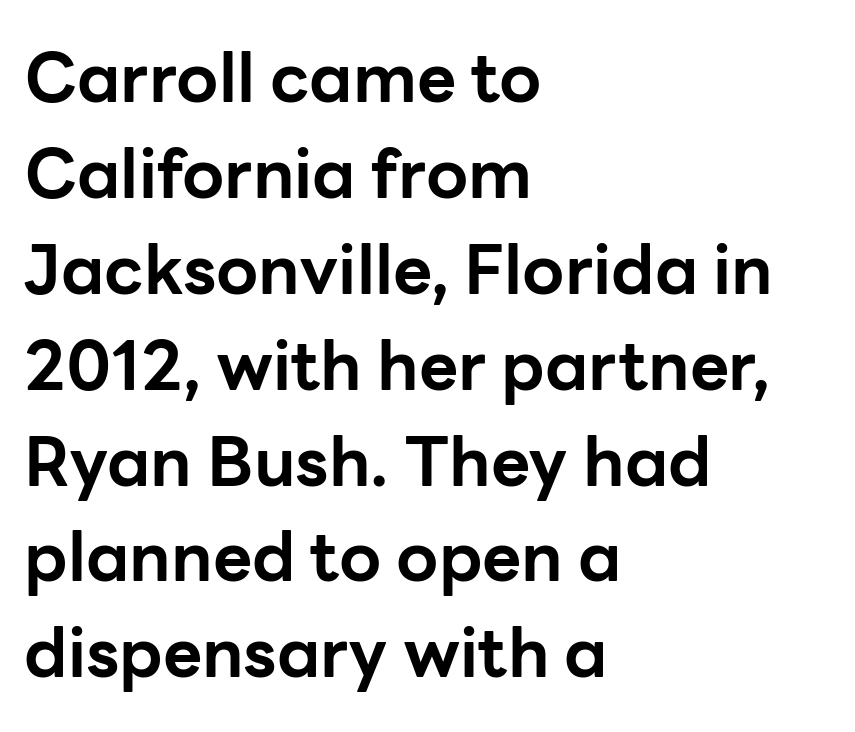
This is heavy type, rendered in bold. Does the leading feel generous? No, just average. Is there any slant? The stems are plumb. Serifs: no, the terminals of the letterforms are clean.
